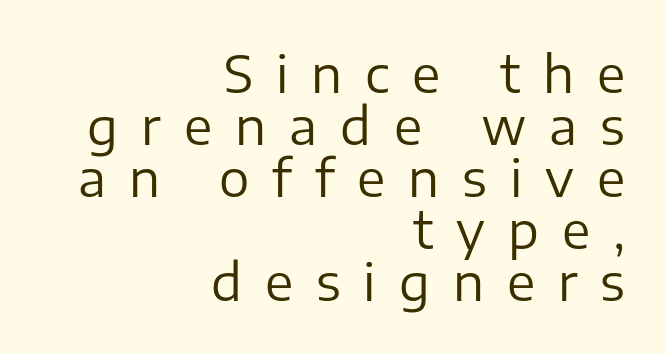
Q: Is the text bold? A: No.
Q: Is the text italic (slanted)? A: No, it is upright.
Q: Is the typeface a serif or a sans-serif typeface? A: Sans-serif.
Q: Is the text underlined? A: No.
Q: How is the paragraph aligned? A: Right-aligned.
Q: Is the spacing between letters normal or unusually wide? A: Unusually wide.
Q: Is the spacing between lines tight, normal or loose? A: Tight.
Q: Width (condensed, normal, or wide)? A: Normal.
Q: Stroke contrast? A: Low.
Q: x-height? A: Medium.
Q: Monospaced? A: No.
